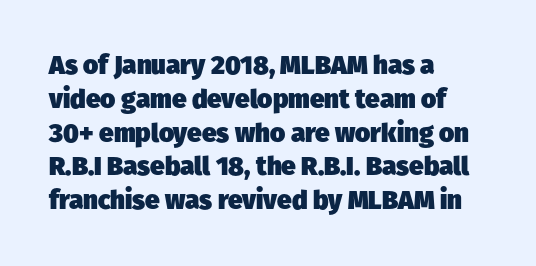
Q: Is the text bold? A: Yes.
Q: Is the text underlined? A: No.
Q: How is the paragraph aligned? A: Left-aligned.
Q: Is the spacing between letters normal or unusually wide? A: Normal.
Q: Is the spacing between lines tight, normal or loose? A: Normal.
